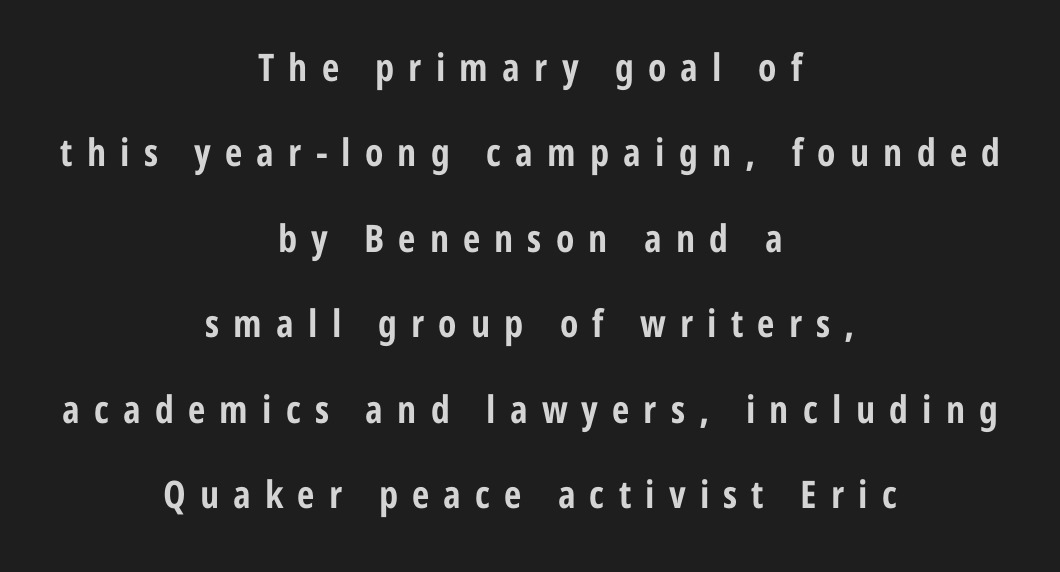
The letters are spread apart with noticeably loose tracking. Centered paragraph, ragged on both sides. A sans-serif font was chosen for this passage. Nobody drew a line under any word here. Unlike italic type, these characters show no tilt at all.
